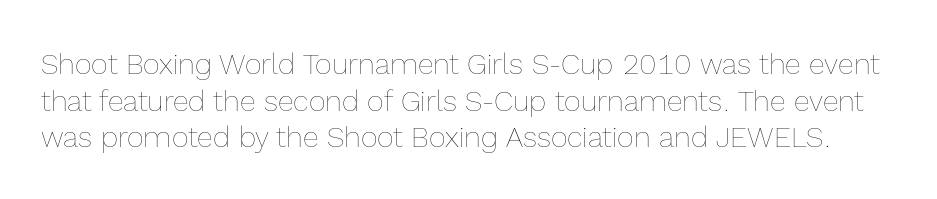
These lines keep a tight, regular rhythm from letter to letter. The letters advance in unequal steps, a hallmark of proportional type. Quick note: interline space is typical. A clean baseline with only descenders dipping below it. The lettering holds an erect, upright posture throughout.
